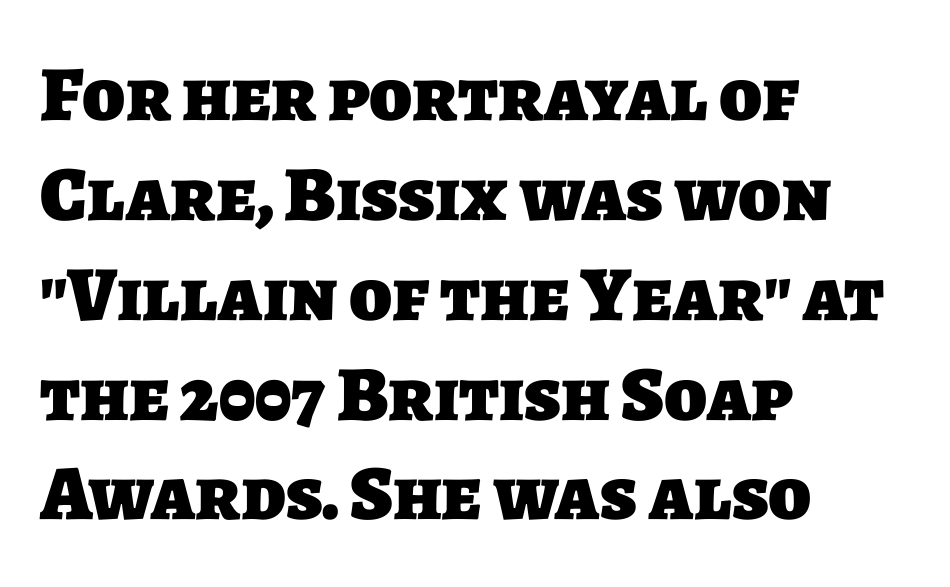
To sum up the face: it is a sans, with no serifs. The passage shown is not underscored anywhere. Character widths vary here, with narrow letters taking less room than wide ones. In terms of weight, the rendering is a true, heavy bold. A student would call this left alignment; a typographer would say flush left, rag right.
